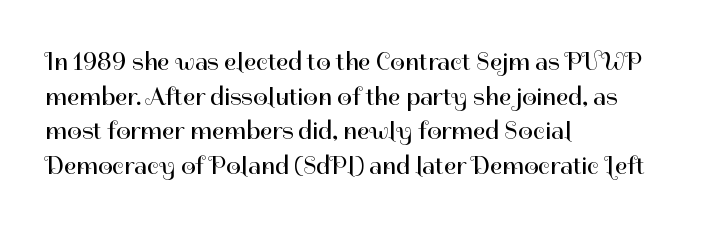
No chunkiness to these letters — they're not bold. A classic flush-left, rag-right setting is used for this passage. One glance says typical: line gaps are just what's usual. The letters sit at their default tracking, neither squeezed nor spread.
